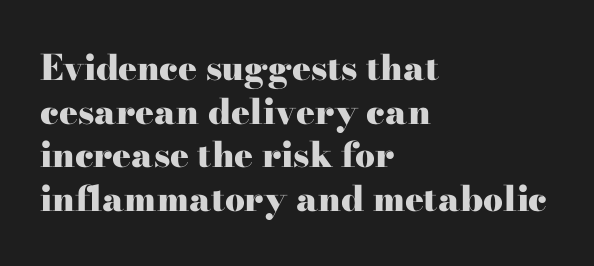
These lines keep a tight, regular rhythm from letter to letter. Students, observe: this is what conventionally led text looks like. The string is rendered with underlining switched off. These lines are rendered in a variable-pitch font.
